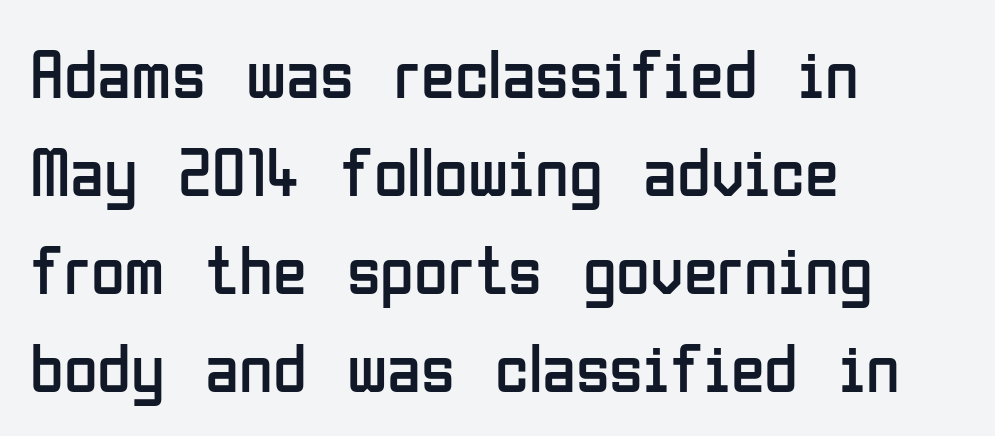
The image shows 69 px regular-weight, condensed sans-serif type, upright; set left-aligned, normal line spacing (1.42x), normal letter spacing, not underlined; low stroke contrast and a medium x-height.
